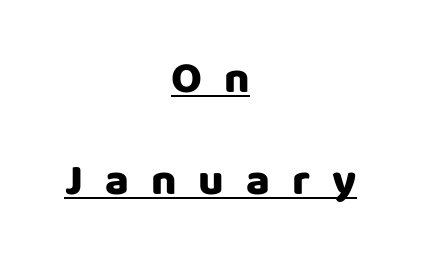
{"serif": "no", "italic": "no", "width": "normal", "stroke_contrast": "low", "x_height": "large", "monospaced": "no", "underline": "yes", "align": "center", "line_spacing": "loose", "line_spacing_ratio": 2.31, "letter_spacing": "wide", "letter_spacing_em": 0.5, "glyph_px": 44}
